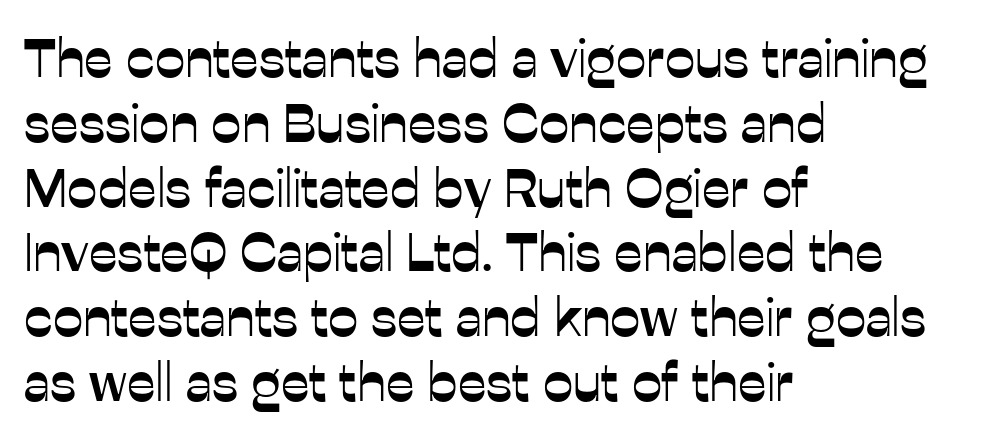
The passage shown is typed in a proportional face where columns would drift. Alignment: flush left. Observe the ordinary spacing: letters are neighbours, not strangers. A roman cut, with each character standing at attention. No feet cap the strokes, marking this as sans-serif type.
